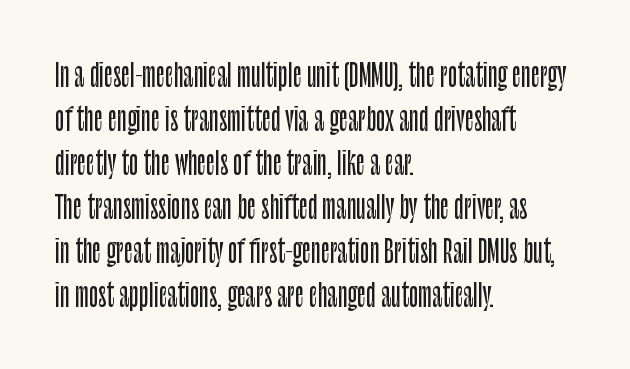
Q: Is the text italic (slanted)? A: No, it is upright.
Q: Is the typeface a serif or a sans-serif typeface? A: Sans-serif.
Q: Is the text underlined? A: No.
Q: How is the paragraph aligned? A: Left-aligned.
Q: Is the spacing between letters normal or unusually wide? A: Normal.
Q: Is the spacing between lines tight, normal or loose? A: Normal.
Q: Width (condensed, normal, or wide)? A: Condensed.
Q: Stroke contrast? A: Low.
Q: x-height? A: Large.
Q: Monospaced? A: No.
